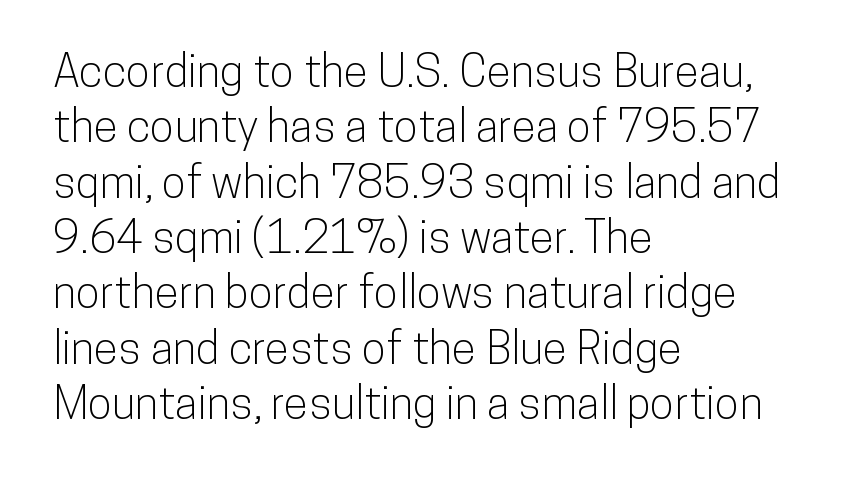
{"serif": "no", "italic": "no", "width": "condensed", "stroke_contrast": "low", "x_height": "medium", "monospaced": "no", "underline": "no", "align": "left", "line_spacing_ratio": 1.23, "letter_spacing": "normal", "letter_spacing_em": 0.0, "glyph_px": 45}
